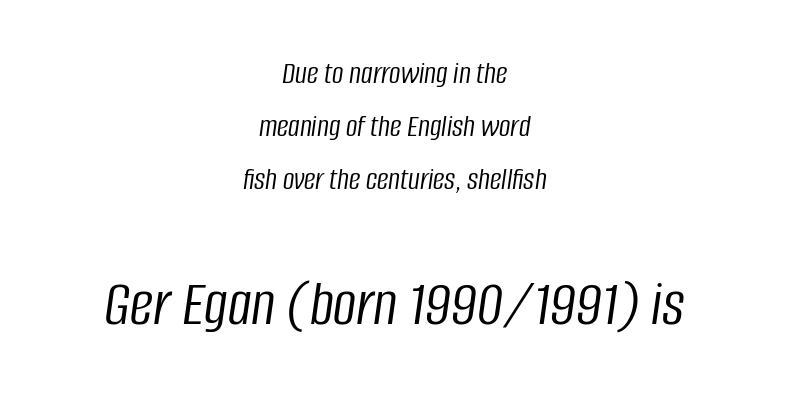
{"italic": "yes", "lean": "right", "slant_degrees": 8, "bold": "no", "weight": "light", "width": "condensed", "stroke_contrast": "low", "x_height": "large", "monospaced": "no", "underline": "no", "align": "center", "line_spacing": "normal", "line_spacing_ratio": 1.66, "letter_spacing": "normal", "letter_spacing_em": 0.0, "larger_block": "second", "size_ratio": 2.03, "glyph_px": 65}
